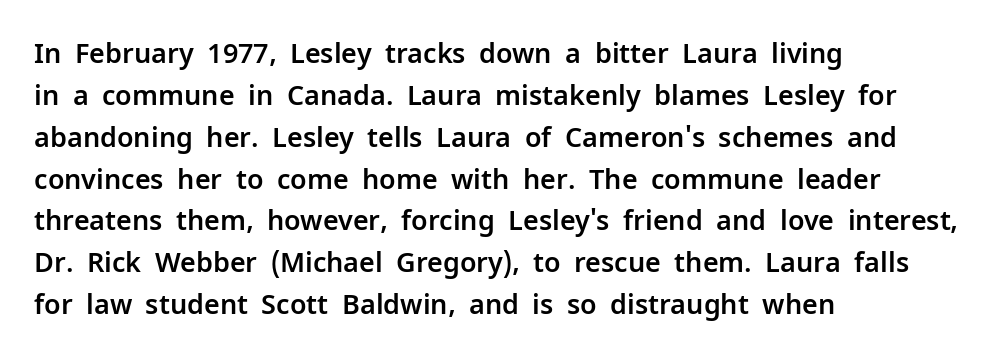
{"italic": "no", "underline": "no", "align": "left", "line_spacing": "normal", "line_spacing_ratio": 1.55, "letter_spacing": "normal", "letter_spacing_em": 0.0, "glyph_px": 27}
